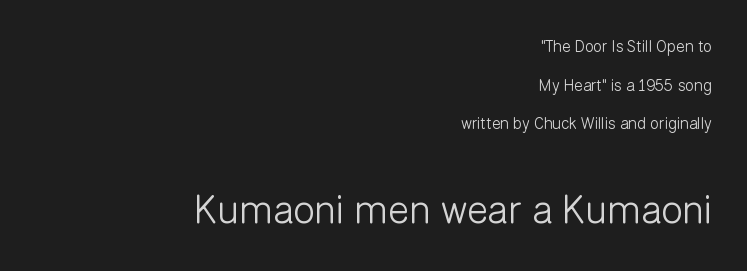
Q: Is the text bold? A: No.
Q: Is the text italic (slanted)? A: No, it is upright.
Q: Is the typeface a serif or a sans-serif typeface? A: Sans-serif.
Q: Is the text underlined? A: No.
Q: How is the paragraph aligned? A: Right-aligned.
Q: Is the spacing between letters normal or unusually wide? A: Normal.
Q: Is the spacing between lines tight, normal or loose? A: Loose.
Q: Which block of text is set in a larger size, the first (top) or the second (bottom)? A: The second (bottom) one.
Q: Width (condensed, normal, or wide)? A: Normal.
Q: Stroke contrast? A: Low.
Q: x-height? A: Medium.
Q: Monospaced? A: No.
